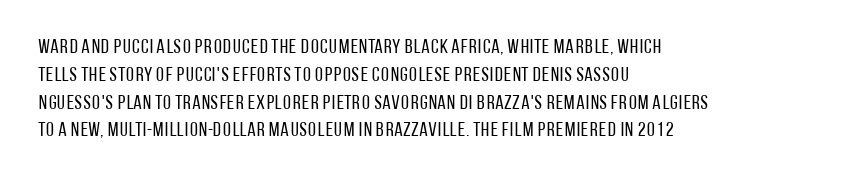
Nothing heavy about these letters — not bold at all. Compared with a centered layout, this one pins lines to the left instead. Spacing between characters is what you'd get straight out of the box. Posture: vertical. Anything drawn beneath the words? Only blank space.
